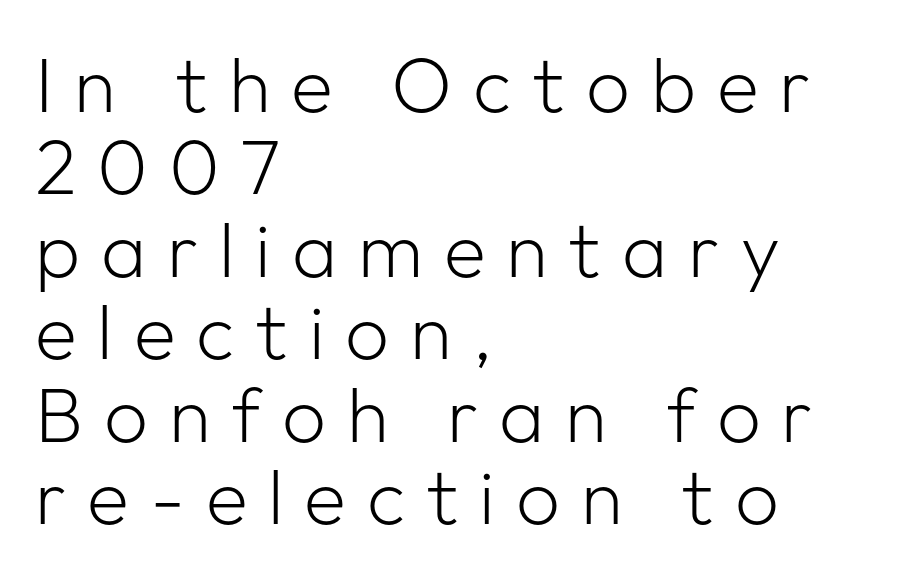
The tracking reads as deliberately expanded to a designer's eye. The rendering shows plain stroke endings on the letterforms — a sans-serif design. A quiet, ordinary-to-light weight characterises the typeface. The ragged edge is on the right, which tells us the setting is flush left.
